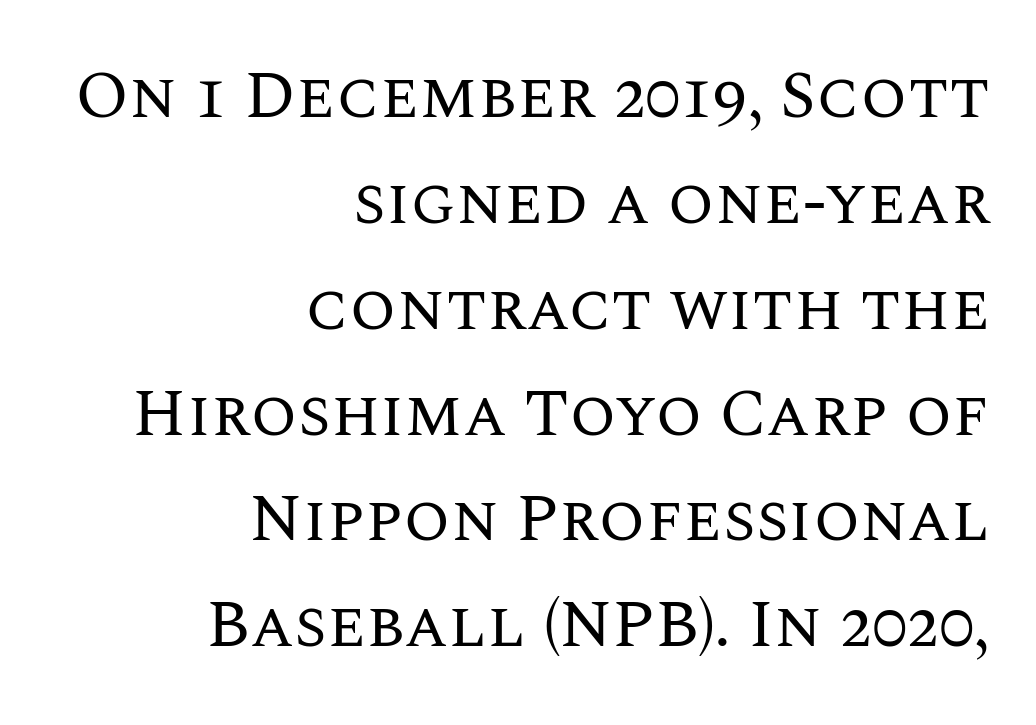
Q: Is the text bold? A: No.
Q: Is the text italic (slanted)? A: No, it is upright.
Q: Is the text underlined? A: No.
Q: How is the paragraph aligned? A: Right-aligned.
Q: Is the spacing between letters normal or unusually wide? A: Normal.
Q: Is the spacing between lines tight, normal or loose? A: Normal.
Q: Width (condensed, normal, or wide)? A: Normal.
Q: Stroke contrast? A: Medium.
Q: x-height? A: Large.
Q: Monospaced? A: No.
